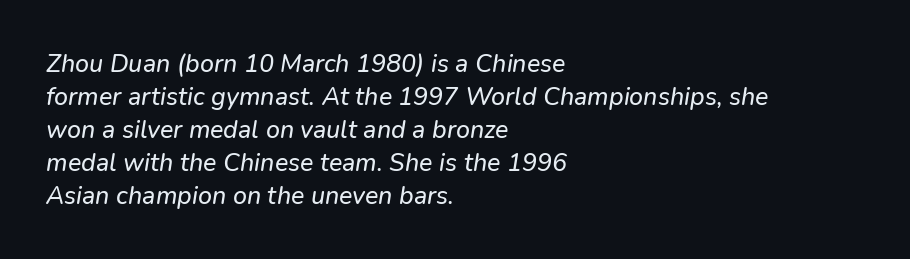
{"underline": "no", "align": "left", "line_spacing": "normal", "line_spacing_ratio": 1.32, "letter_spacing": "normal", "letter_spacing_em": 0.0, "glyph_px": 25}
